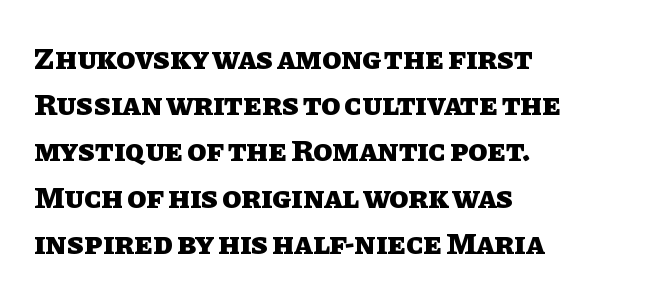
{"italic": "no", "bold": "yes", "weight": "heavy", "width": "normal", "stroke_contrast": "low", "x_height": "large", "monospaced": "no", "underline": "no", "align": "left", "line_spacing": "normal", "line_spacing_ratio": 1.49, "letter_spacing": "normal", "letter_spacing_em": 0.0, "glyph_px": 31}
